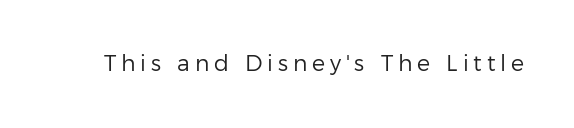
The font is comparable to plain body text, perhaps lighter. The font's upright variant was chosen for this text. The gaps between neighbouring characters are conspicuously large. Rule under the text: the space is simply empty.
